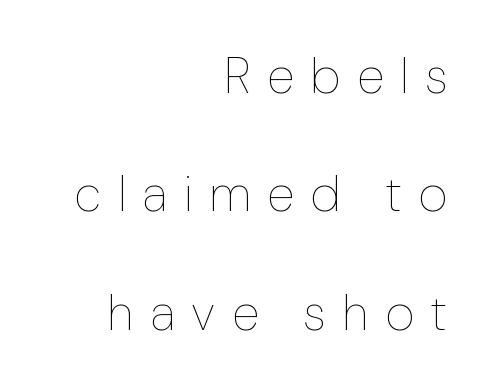
Q: Is the text bold? A: No.
Q: Is the text italic (slanted)? A: No, it is upright.
Q: Is the text underlined? A: No.
Q: How is the paragraph aligned? A: Right-aligned.
Q: Is the spacing between letters normal or unusually wide? A: Unusually wide.
Q: Is the spacing between lines tight, normal or loose? A: Loose.
Q: Width (condensed, normal, or wide)? A: Condensed.
Q: Stroke contrast? A: Low.
Q: x-height? A: Medium.
Q: Monospaced? A: No.
